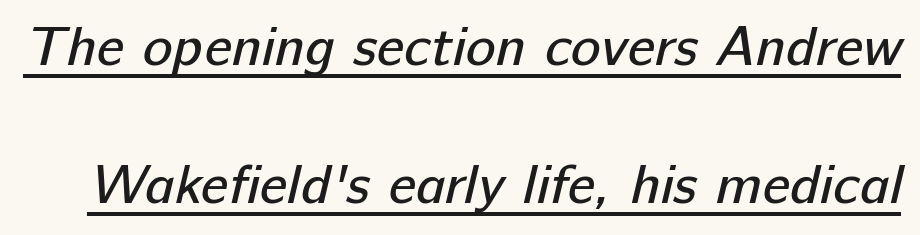
Q: Is the text bold? A: No.
Q: Is the typeface a serif or a sans-serif typeface? A: Sans-serif.
Q: Is the text underlined? A: Yes.
Q: Is the spacing between letters normal or unusually wide? A: Normal.
Q: Is the spacing between lines tight, normal or loose? A: Loose.
Q: Width (condensed, normal, or wide)? A: Normal.
Q: Stroke contrast? A: Low.
Q: x-height? A: Medium.
Q: Monospaced? A: No.
